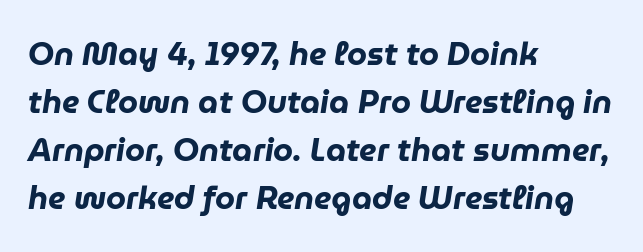
Q: Is the text bold? A: Yes.
Q: Is the text italic (slanted)? A: Yes, it leans right by about 9 degrees.
Q: Is the text underlined? A: No.
Q: How is the paragraph aligned? A: Left-aligned.
Q: Is the spacing between letters normal or unusually wide? A: Normal.
Q: Is the spacing between lines tight, normal or loose? A: Normal.
Q: Width (condensed, normal, or wide)? A: Normal.
Q: Stroke contrast? A: Low.
Q: x-height? A: Medium.
Q: Monospaced? A: No.
